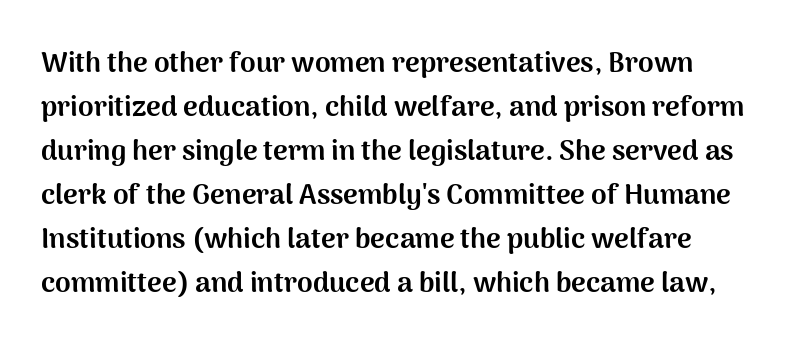
The type is set solid horizontally, with unmodified tracking. Only glyphs here, with clear space below each row. You could not count columns in this text — the font is proportionally spaced. Notice how the stems are strictly vertical — no italics here.
